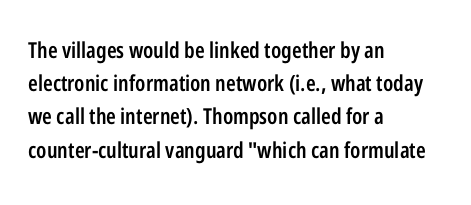
The words here are not underlined. Each new line begins a customary step beneath the previous one. These lines were composed using upright roman letters. In CSS terms this would be text-align: left. Compared with typical body copy, the letter spacing here is the same. This is the in-between weight designers call semibold or demi.
